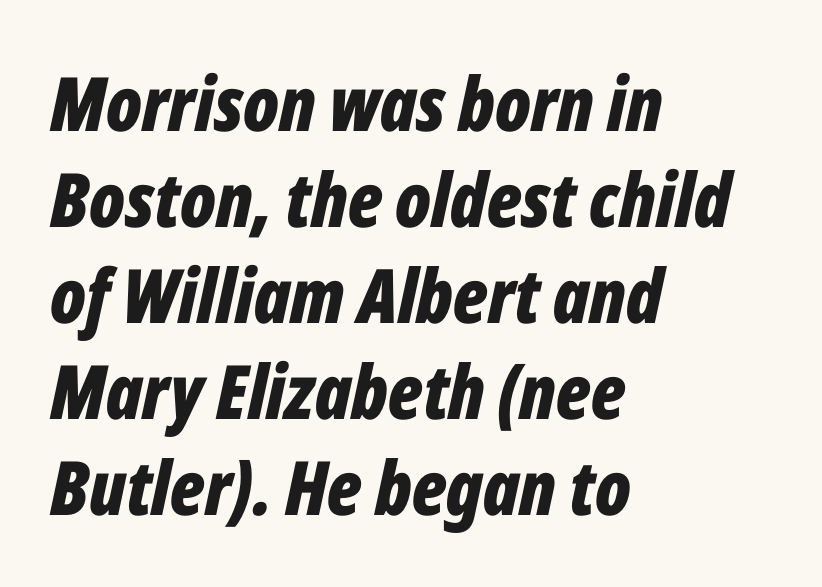
The image shows 75 px bold, condensed type, italic (leaning right); set left-aligned, normal line spacing (1.28x), normal letter spacing, not underlined; low stroke contrast and a medium x-height.
